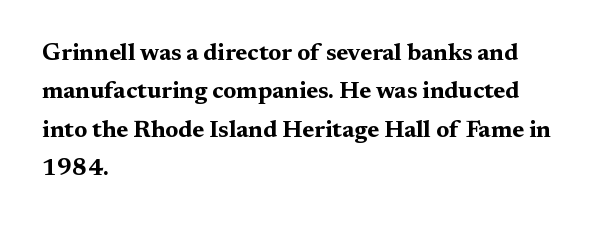
The image shows 24 px bold type, upright; set left-aligned, normal line spacing (1.6x), normal letter spacing, not underlined.
